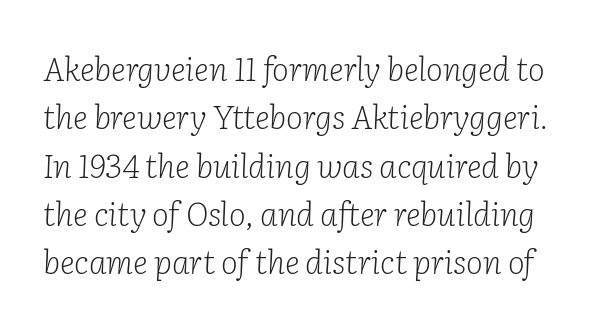
{"serif": "yes", "italic": "yes", "lean": "right", "slant_degrees": 2, "bold": "no", "weight": "light", "width": "normal", "stroke_contrast": "low", "x_height": "medium", "monospaced": "no", "underline": "no", "line_spacing": "normal", "line_spacing_ratio": 1.51, "letter_spacing": "normal", "letter_spacing_em": 0.0, "glyph_px": 32}
